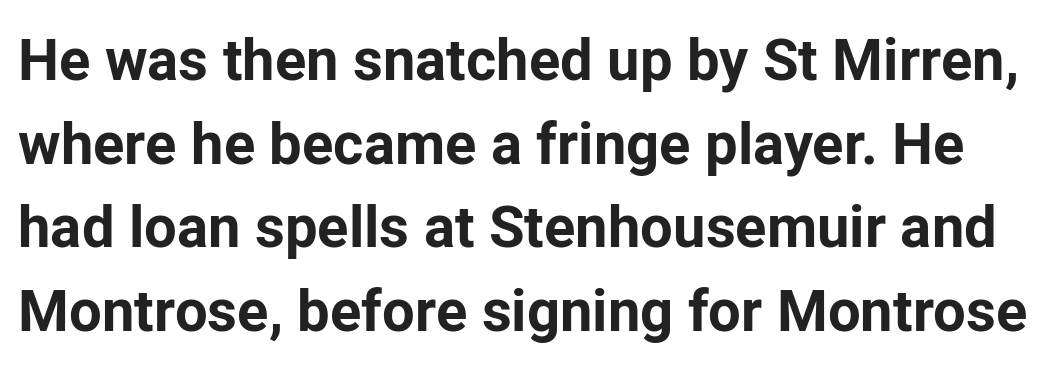
{"serif": "no", "italic": "no", "bold": "yes", "weight": "bold", "width": "normal", "stroke_contrast": "low", "x_height": "medium", "monospaced": "no", "underline": "no", "line_spacing": "normal", "line_spacing_ratio": 1.44, "letter_spacing": "normal", "letter_spacing_em": 0.0, "glyph_px": 58}
